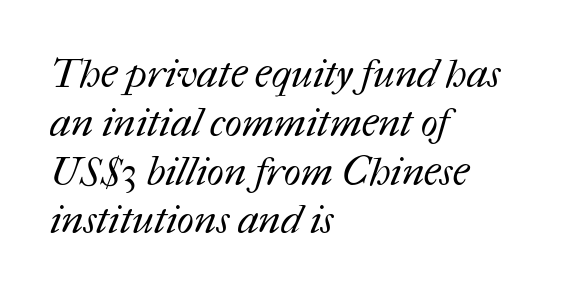
The image shows 40 px regular-weight type; set left-aligned, line spacing 1.22x, normal letter spacing, not underlined; medium stroke contrast and a medium x-height.
